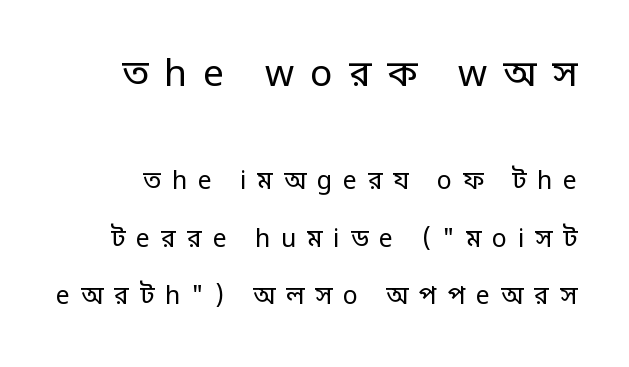
The image shows 37 px regular-weight sans-serif type, upright; set loose line spacing (2.29x), unusually wide letter spacing (+0.43 em), not underlined; the first (top) block is 1.48x larger; low stroke contrast and a large x-height.
